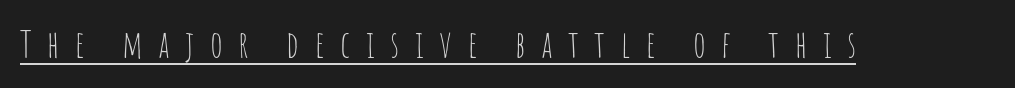
{"serif": "no", "italic": "no", "bold": "no", "weight": "thin", "width": "condensed", "stroke_contrast": "low", "x_height": "large", "monospaced": "no", "underline": "yes", "letter_spacing": "wide", "letter_spacing_em": 0.42, "glyph_px": 37}
